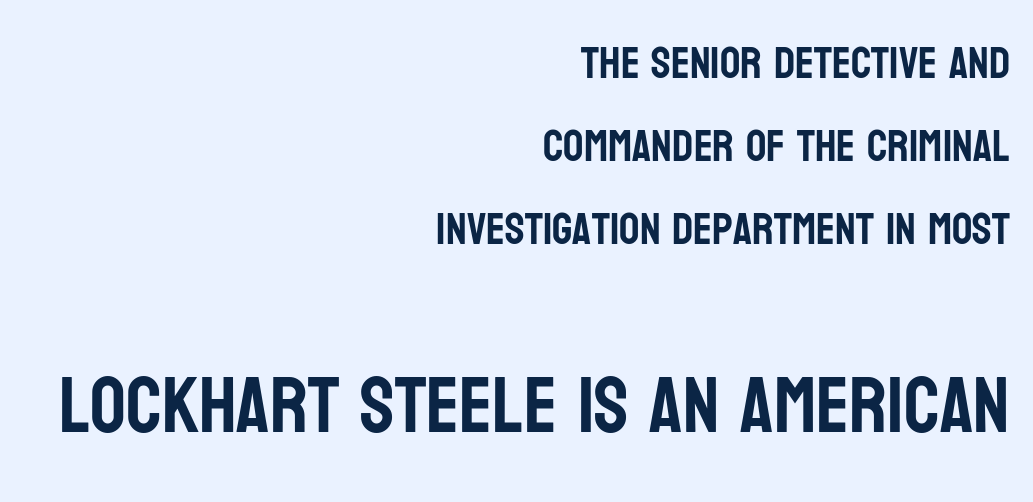
Q: Is the text italic (slanted)? A: No, it is upright.
Q: Is the typeface a serif or a sans-serif typeface? A: Sans-serif.
Q: Is the text underlined? A: No.
Q: How is the paragraph aligned? A: Right-aligned.
Q: Is the spacing between letters normal or unusually wide? A: Normal.
Q: Which block of text is set in a larger size, the first (top) or the second (bottom)? A: The second (bottom) one.
Q: Width (condensed, normal, or wide)? A: Condensed.
Q: Stroke contrast? A: Low.
Q: x-height? A: Large.
Q: Monospaced? A: No.
